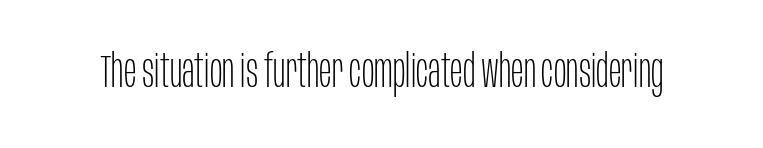
{"serif": "no", "italic": "no", "bold": "no", "weight": "thin", "width": "condensed", "stroke_contrast": "low", "x_height": "large", "monospaced": "no", "underline": "no", "letter_spacing": "normal", "letter_spacing_em": 0.0, "glyph_px": 47}
